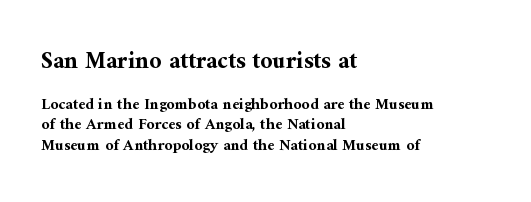
Q: Is the text bold? A: Yes.
Q: Is the text italic (slanted)? A: No, it is upright.
Q: Is the text underlined? A: No.
Q: How is the paragraph aligned? A: Left-aligned.
Q: Is the spacing between letters normal or unusually wide? A: Normal.
Q: Is the spacing between lines tight, normal or loose? A: Normal.
Q: Which block of text is set in a larger size, the first (top) or the second (bottom)? A: The first (top) one.
